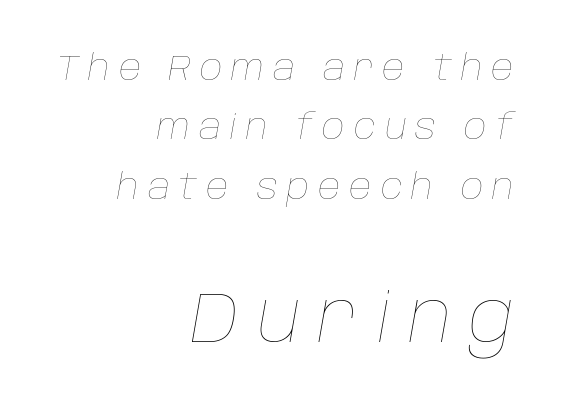
The font sits on the lighter half of the weight spectrum, regular included. The leading is moderate, giving the passage an even texture. Looking at the ascenders, they clearly lean. A typesetter would call this heavily tracked-out type. The more generous point size was reserved for the lower chunk. Here the designer chose a conventional face with non-uniform glyph widths.
